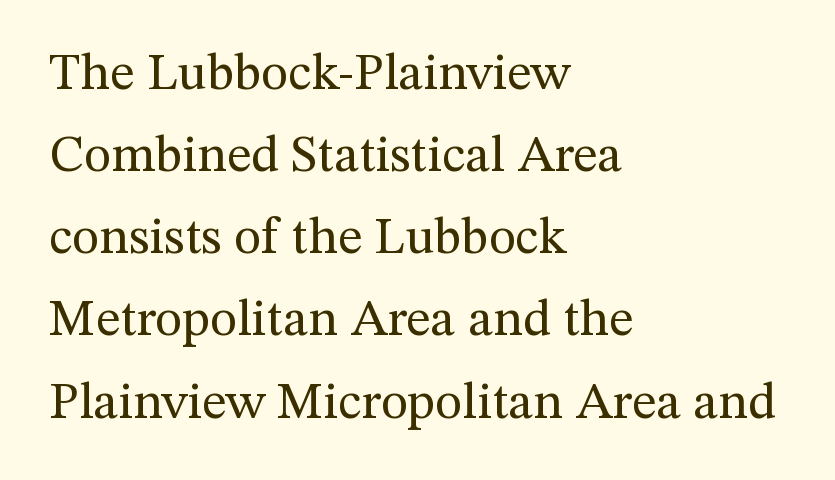
{"serif": "yes", "italic": "no", "bold": "no", "weight": "regular", "width": "normal", "stroke_contrast": "medium", "x_height": "medium", "monospaced": "no", "underline": "no", "align": "left", "line_spacing": "normal", "line_spacing_ratio": 1.58, "letter_spacing": "normal", "letter_spacing_em": 0.0, "glyph_px": 52}
